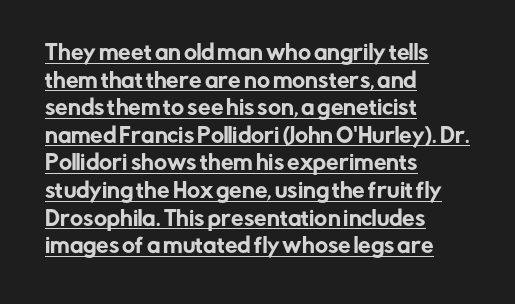
Q: Is the text italic (slanted)? A: No, it is upright.
Q: Is the text underlined? A: Yes.
Q: How is the paragraph aligned? A: Left-aligned.
Q: Is the spacing between letters normal or unusually wide? A: Normal.
Q: Is the spacing between lines tight, normal or loose? A: Normal.
